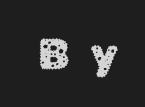
The image shows 44 px sans-serif type, upright; set unusually wide letter spacing (+0.44 em), not underlined; low stroke contrast and a medium x-height.
